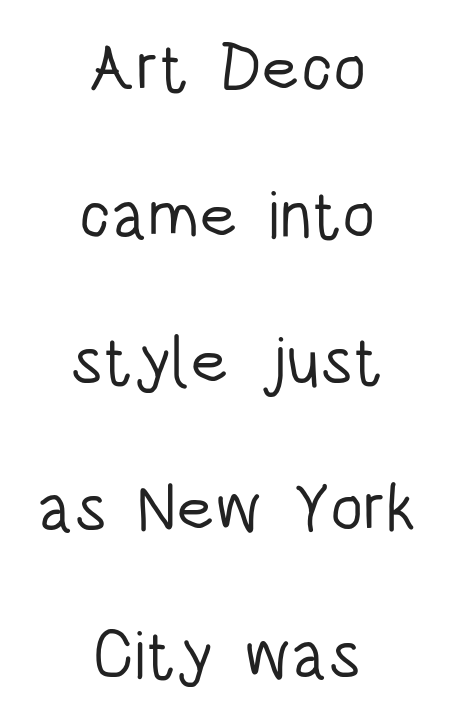
{"serif": "no", "italic": "no", "bold": "no", "weight": "light", "width": "condensed", "stroke_contrast": "low", "x_height": "large", "monospaced": "no", "underline": "no", "align": "center", "line_spacing": "loose", "line_spacing_ratio": 2.19, "letter_spacing": "normal", "letter_spacing_em": 0.0, "glyph_px": 67}
